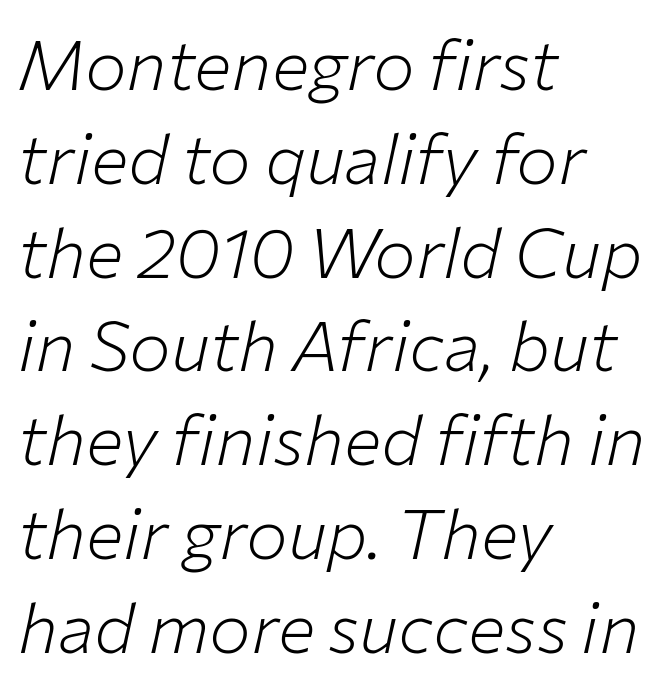
The face used here is proportionally spaced, like ordinary book or web type. This is oblique type, the kind used for emphasis or titles. Look at the tracking — it's just the regular setting, nothing added. Only glyphs here, with clear space below each row. A classic flush-left, rag-right setting is used for this passage. Bold? No — there's no thickening of the strokes.
